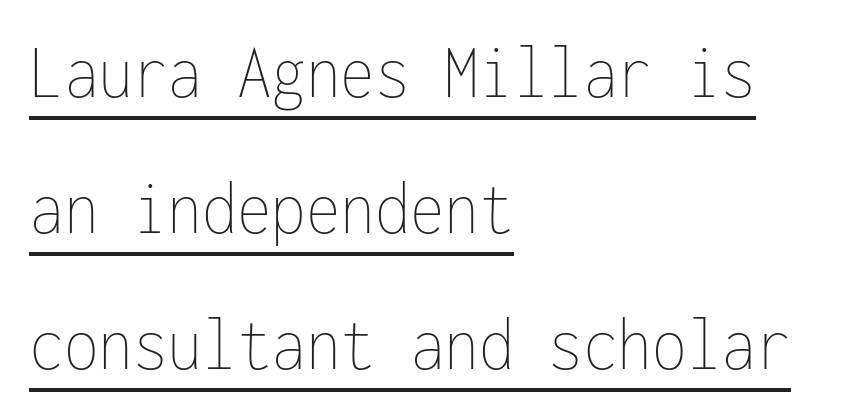
{"italic": "no", "bold": "no", "weight": "thin", "width": "condensed", "stroke_contrast": "low", "x_height": "medium", "monospaced": "yes", "underline": "yes", "align": "left", "line_spacing_ratio": 1.72, "letter_spacing": "normal", "letter_spacing_em": 0.0, "glyph_px": 79}
